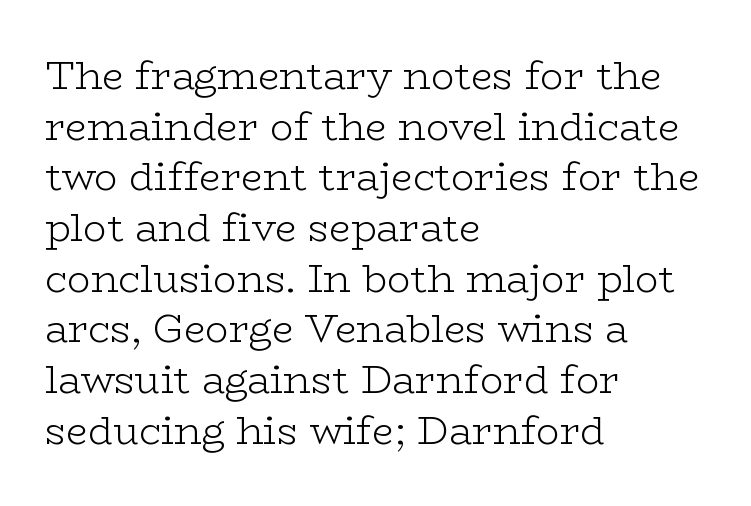
{"serif": "yes", "italic": "no", "bold": "no", "weight": "light", "width": "wide", "stroke_contrast": "low", "x_height": "medium", "monospaced": "no", "underline": "no", "align": "left", "line_spacing": "normal", "line_spacing_ratio": 1.3, "letter_spacing": "normal", "letter_spacing_em": 0.0, "glyph_px": 39}
